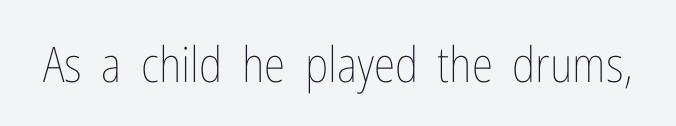
Italic: no, the glyphs are upright roman. Spacing verdict: proportional, widths tailored to each character. Unbolded letterforms with no extra heft. Descender tails drop into unmarked territory. Letter spacing: default.
